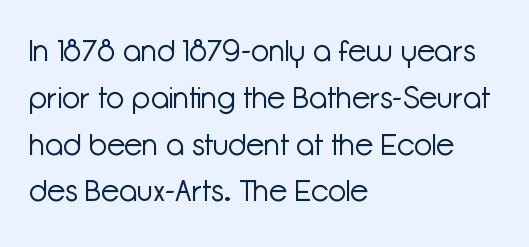
Q: Is the text bold? A: No.
Q: Is the text italic (slanted)? A: No, it is upright.
Q: Is the typeface a serif or a sans-serif typeface? A: Sans-serif.
Q: Is the text underlined? A: No.
Q: How is the paragraph aligned? A: Left-aligned.
Q: Is the spacing between letters normal or unusually wide? A: Normal.
Q: Is the spacing between lines tight, normal or loose? A: Normal.
Q: Width (condensed, normal, or wide)? A: Normal.
Q: Stroke contrast? A: Low.
Q: x-height? A: Medium.
Q: Monospaced? A: No.
